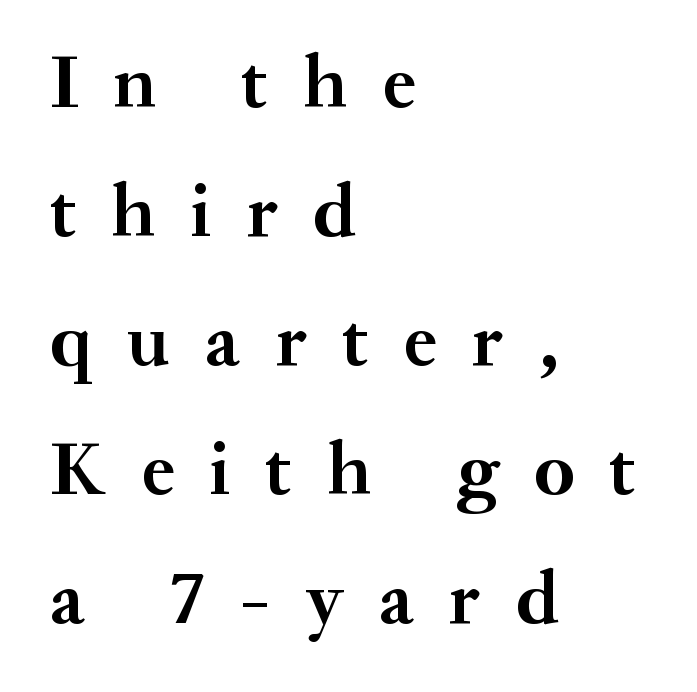
{"serif": "yes", "italic": "no", "bold": "yes", "weight": "semibold", "width": "normal", "stroke_contrast": "medium", "x_height": "small", "monospaced": "no", "underline": "no", "align": "left", "line_spacing_ratio": 1.72, "letter_spacing": "wide", "letter_spacing_em": 0.47, "glyph_px": 75}
